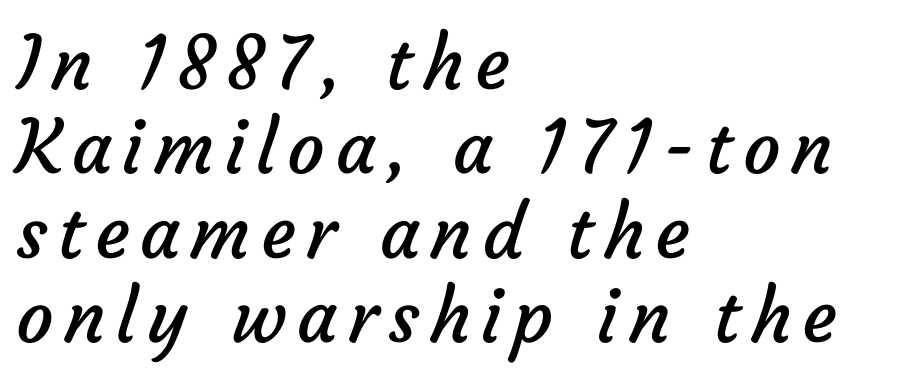
The image shows 74 px regular-weight sans-serif type; set left-aligned, tight line spacing (1.14x), not underlined; low stroke contrast and a medium x-height.
